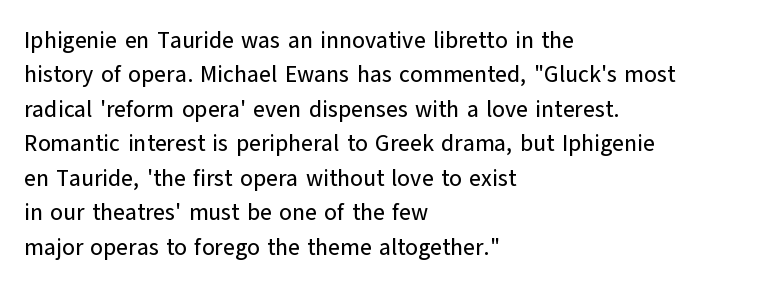
The specimen omits any rule beneath the text block's lines. The line-height multiplier appears to be the usual default. Posture: upright roman. The letters sit at their default tracking, neither squeezed nor spread.
